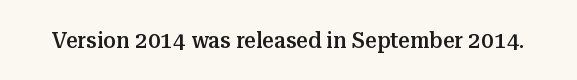
Q: Is the text bold? A: Semi-bold.
Q: Is the text italic (slanted)? A: No, it is upright.
Q: Is the text underlined? A: No.
Q: Is the spacing between letters normal or unusually wide? A: Normal.
